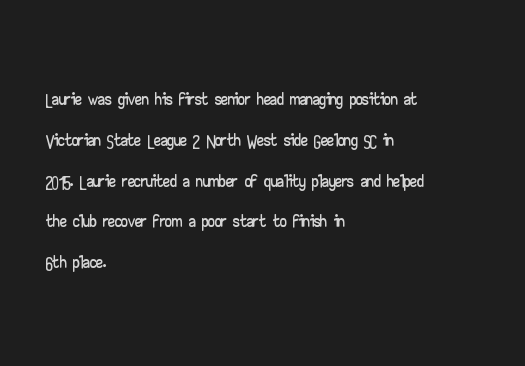
Q: Is the text italic (slanted)? A: No, it is upright.
Q: Is the text underlined? A: No.
Q: How is the paragraph aligned? A: Left-aligned.
Q: Is the spacing between letters normal or unusually wide? A: Normal.
Q: Is the spacing between lines tight, normal or loose? A: Normal.
